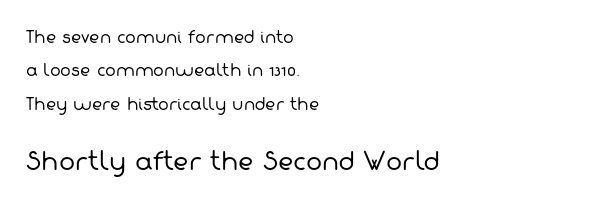
Q: Is the text bold? A: No.
Q: Is the text underlined? A: No.
Q: How is the paragraph aligned? A: Left-aligned.
Q: Is the spacing between letters normal or unusually wide? A: Normal.
Q: Is the spacing between lines tight, normal or loose? A: Loose.
Q: Which block of text is set in a larger size, the first (top) or the second (bottom)? A: The second (bottom) one.
